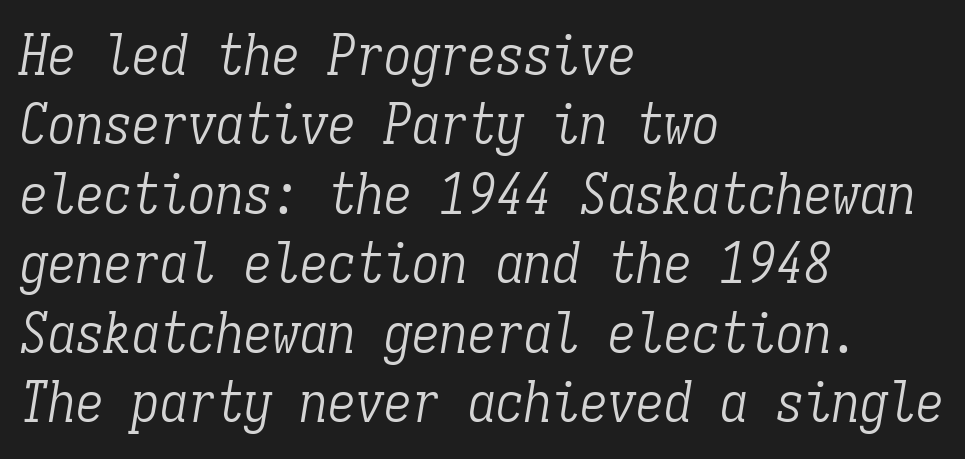
The image shows 56 px light, condensed serif type, italic (leaning right), monospaced; set left-aligned, line spacing 1.24x, normal letter spacing, not underlined; low stroke contrast and a medium x-height.
